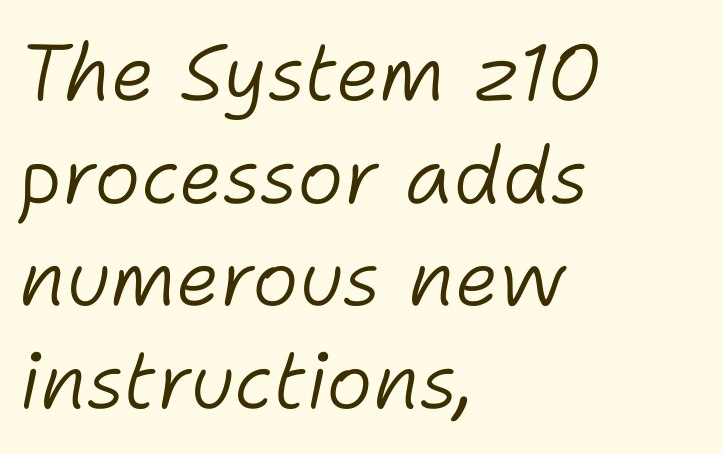
The image shows 79 px light type, italic (leaning right); set left-aligned, normal line spacing (1.3x), normal letter spacing, not underlined; low stroke contrast and a medium x-height.
